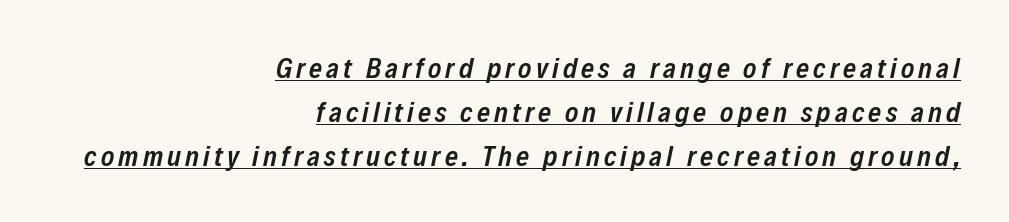
The image shows 28 px semibold, condensed type, italic (leaning right); set right-aligned, normal line spacing (1.58x), underlined; low stroke contrast and a medium x-height.
